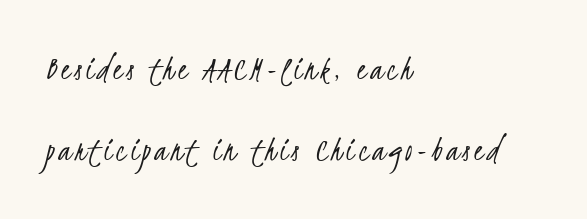
The image shows 36 px light, condensed sans-serif type; set left-aligned, loose line spacing (2.25x), not underlined; low stroke contrast and a small x-height.
